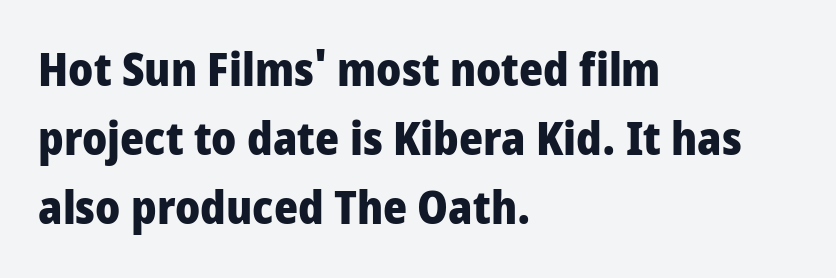
{"serif": "no", "italic": "no", "bold": "yes", "weight": "heavy", "width": "condensed", "stroke_contrast": "low", "x_height": "large", "monospaced": "no", "underline": "no", "align": "left", "line_spacing": "normal", "line_spacing_ratio": 1.5, "letter_spacing": "normal", "letter_spacing_em": 0.0, "glyph_px": 46}
